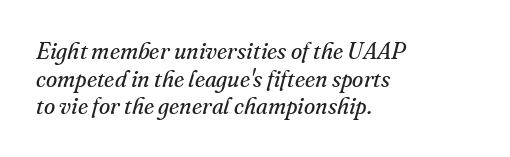
Q: Is the text bold? A: No.
Q: Is the text italic (slanted)? A: Yes, it leans right by about 16 degrees.
Q: Is the text underlined? A: No.
Q: How is the paragraph aligned? A: Left-aligned.
Q: Is the spacing between letters normal or unusually wide? A: Normal.
